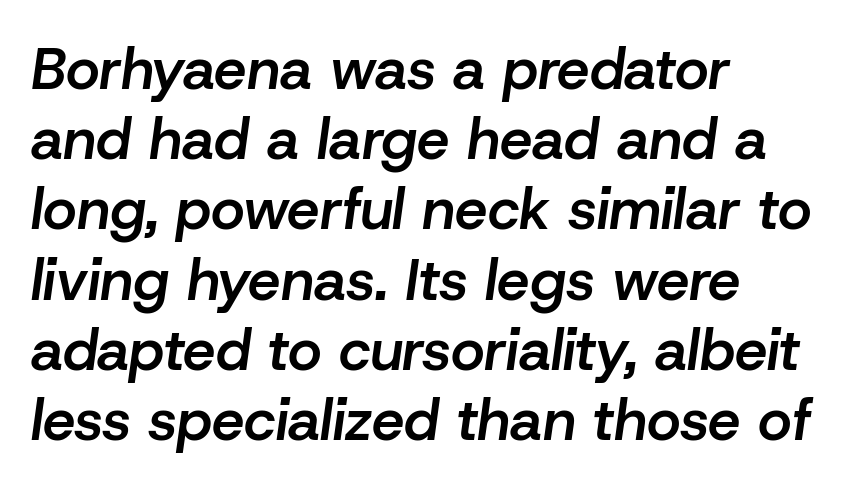
{"italic": "yes", "lean": "right", "slant_degrees": 8, "bold": "semi", "weight": "semibold", "width": "normal", "stroke_contrast": "low", "x_height": "medium", "monospaced": "no", "underline": "no", "align": "left", "line_spacing_ratio": 1.21, "letter_spacing": "normal", "letter_spacing_em": 0.0, "glyph_px": 58}
